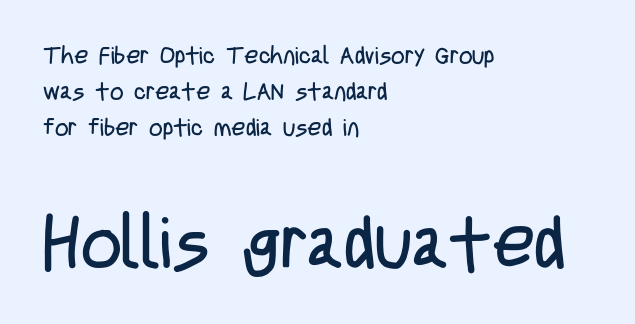
{"serif": "no", "italic": "no", "bold": "no", "weight": "regular", "width": "condensed", "stroke_contrast": "low", "x_height": "large", "monospaced": "no", "underline": "no", "align": "left", "line_spacing": "normal", "line_spacing_ratio": 1.49, "letter_spacing": "normal", "letter_spacing_em": 0.0, "larger_block": "second", "size_ratio": 3.0, "glyph_px": 72}
